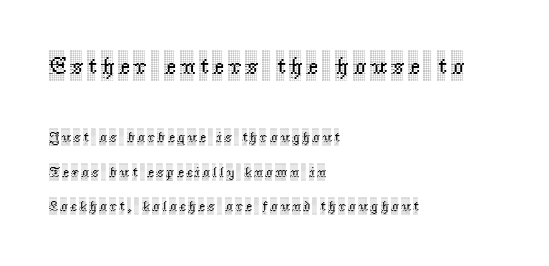
Q: Is the text italic (slanted)? A: No, it is upright.
Q: Is the text underlined? A: No.
Q: How is the paragraph aligned? A: Left-aligned.
Q: Is the spacing between lines tight, normal or loose? A: Loose.
Q: Which block of text is set in a larger size, the first (top) or the second (bottom)? A: The first (top) one.
